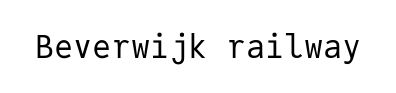
The image shows 32 px regular-weight sans-serif type, upright, monospaced; set normal letter spacing, not underlined; low stroke contrast and a medium x-height.
